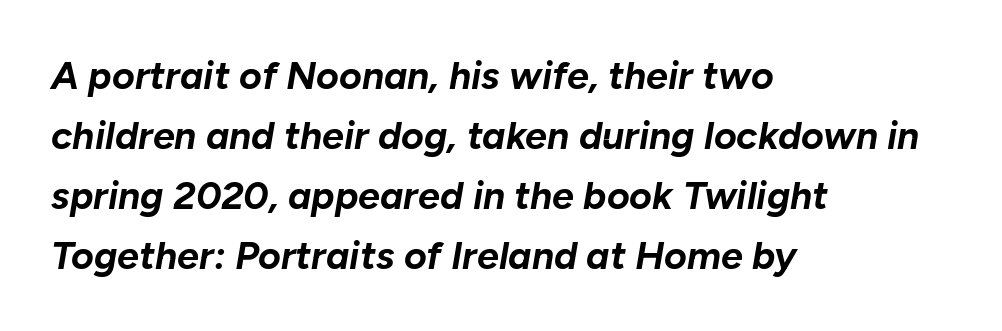
Look at the stroke-to-counter ratio: heavy, a bold. Decoration check: the copy has no underline. Horizontally, the lines are justified to the leading edge only. A typesetter would call this proportional, since set widths differ per character. Letter spacing: default.
